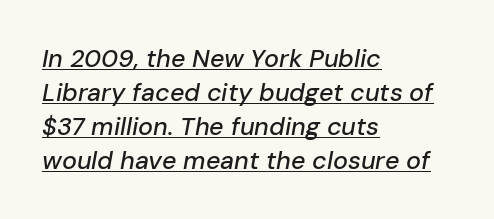
{"italic": "yes", "lean": "right", "slant_degrees": 10, "underline": "yes", "align": "left", "line_spacing": "normal", "line_spacing_ratio": 1.36, "letter_spacing": "normal", "letter_spacing_em": 0.0, "glyph_px": 25}
